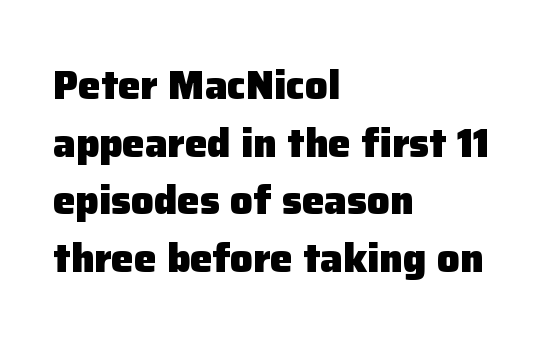
Do the characters align in a grid? No, the font is proportional. Left-aligned paragraph, ragged on the right. Tall strokes in this sample are plumb rather than angled. Any mark beneath the type? The region is blank. The designer left line spacing at the default. Check where the strokes stop: nothing finishes them off — pure sans.
